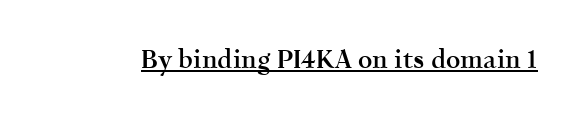
The letters sit at their default tracking, neither squeezed nor spread. On the weight axis this lands at semibold, roughly 600. Somebody hit Ctrl+U on this one — the words are underlined. In terms of posture, this sample is upright.
